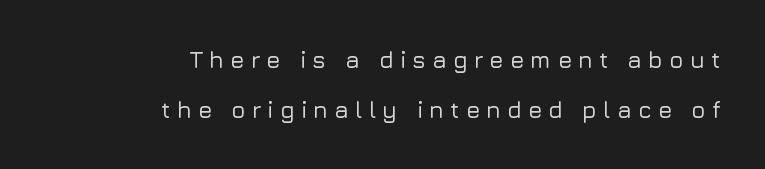
Q: Is the text italic (slanted)? A: No, it is upright.
Q: Is the text underlined? A: No.
Q: How is the paragraph aligned? A: Right-aligned.
Q: Is the spacing between letters normal or unusually wide? A: Unusually wide.
Q: Is the spacing between lines tight, normal or loose? A: Loose.
